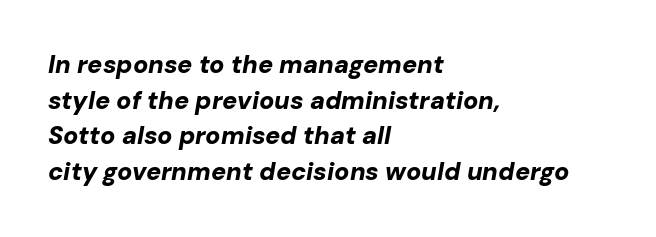
Layout note: lines flush left. Successive baselines arrive at the customary interval. The typesetting leans heavy: a genuine bold. Just letters on the line, the space beneath them empty.
